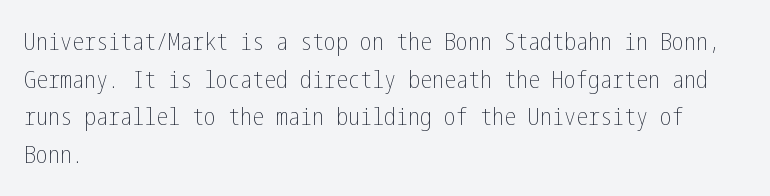
The image shows 24 px text type, upright; set left-aligned, normal line spacing (1.57x), normal letter spacing, not underlined.
